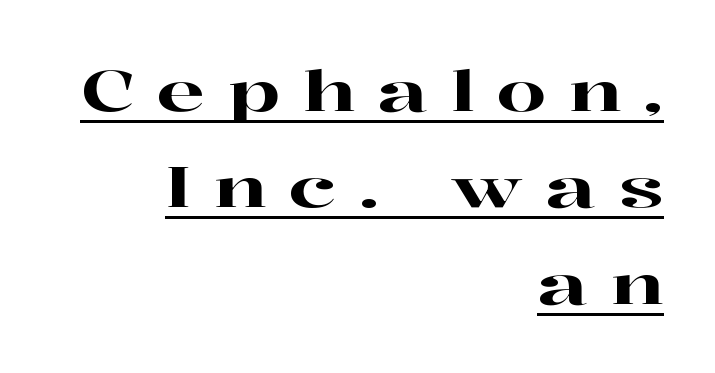
{"serif": "yes", "italic": "no", "width": "wide", "stroke_contrast": "high", "x_height": "medium", "monospaced": "no", "underline": "yes", "align": "right", "line_spacing_ratio": 1.72, "letter_spacing": "wide", "letter_spacing_em": 0.41, "glyph_px": 56}
